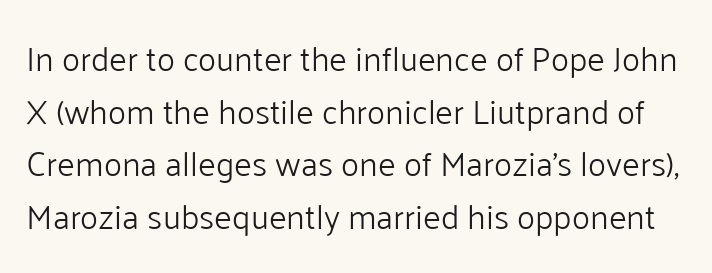
The image shows 34 px light sans-serif type, upright; set normal line spacing (1.55x), normal letter spacing, not underlined; low stroke contrast and a medium x-height.
